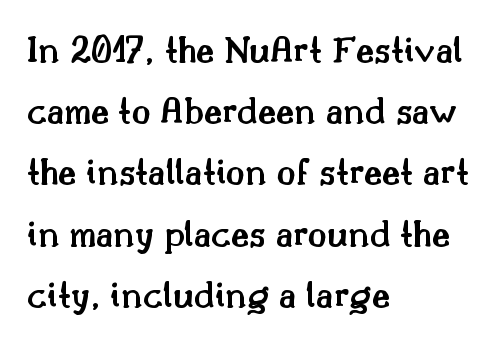
One-word summary of the alignment: left. The face used here is a semibold: visibly heavier than regular, lighter than bold. Tall strokes in this sample are plumb rather than angled. Caption: standard tracking, unaltered. Serifs: yes, visible at the terminals of the letterforms.
